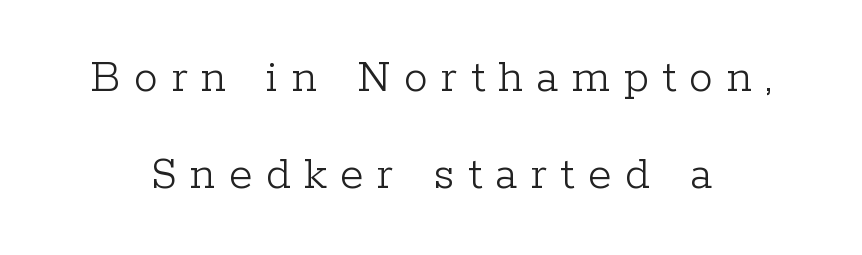
{"serif": "yes", "italic": "no", "bold": "no", "weight": "light", "width": "normal", "stroke_contrast": "low", "x_height": "medium", "monospaced": "no", "underline": "no", "line_spacing": "loose", "line_spacing_ratio": 2.02, "letter_spacing": "wide", "letter_spacing_em": 0.28, "glyph_px": 48}
